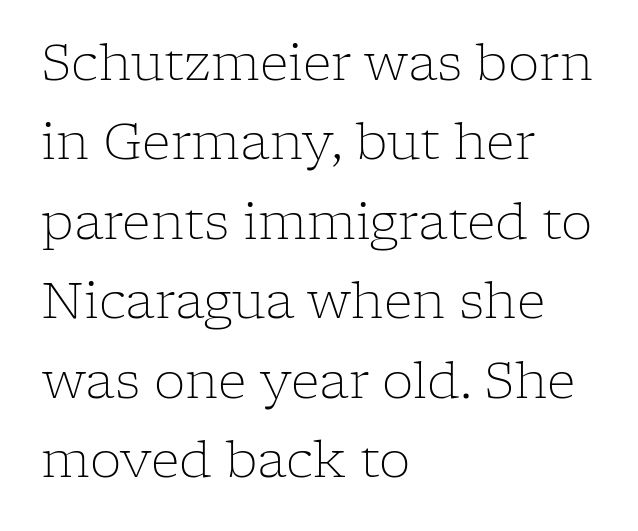
Q: Is the text bold? A: No.
Q: Is the text italic (slanted)? A: No, it is upright.
Q: Is the typeface a serif or a sans-serif typeface? A: Serif.
Q: Is the text underlined? A: No.
Q: How is the paragraph aligned? A: Left-aligned.
Q: Is the spacing between letters normal or unusually wide? A: Normal.
Q: Is the spacing between lines tight, normal or loose? A: Normal.
Q: Width (condensed, normal, or wide)? A: Normal.
Q: Stroke contrast? A: Low.
Q: x-height? A: Medium.
Q: Monospaced? A: No.
